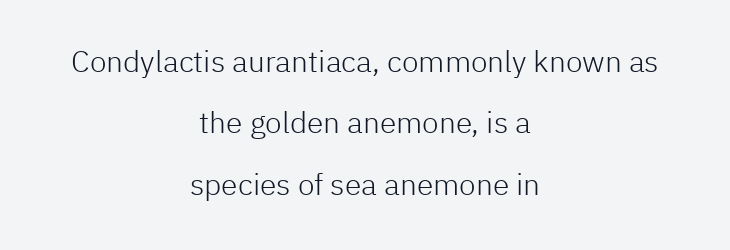
Q: Is the text bold? A: No.
Q: Is the text italic (slanted)? A: No, it is upright.
Q: Is the typeface a serif or a sans-serif typeface? A: Sans-serif.
Q: Is the text underlined? A: No.
Q: How is the paragraph aligned? A: Centered.
Q: Is the spacing between letters normal or unusually wide? A: Normal.
Q: Is the spacing between lines tight, normal or loose? A: Loose.
Q: Width (condensed, normal, or wide)? A: Normal.
Q: Stroke contrast? A: Low.
Q: x-height? A: Medium.
Q: Monospaced? A: No.
